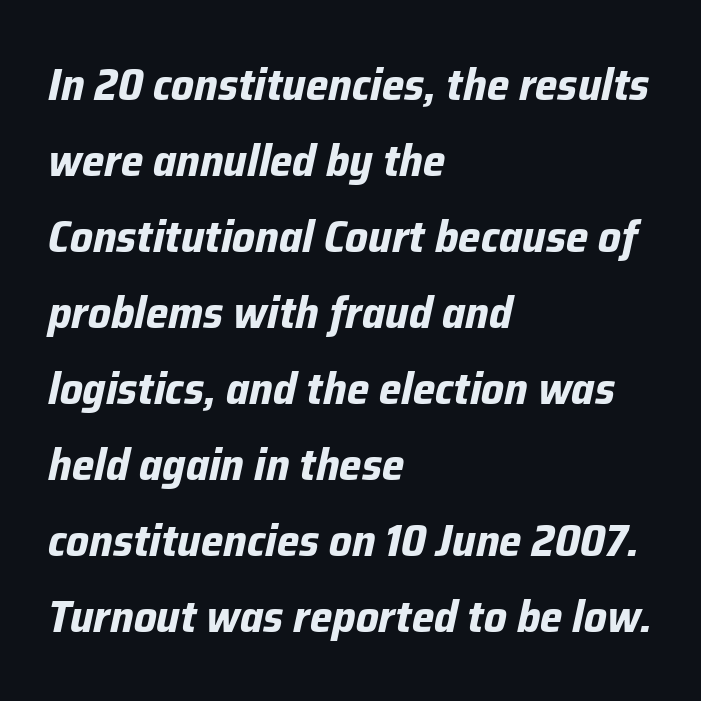
{"italic": "yes", "lean": "right", "slant_degrees": 12, "bold": "yes", "weight": "bold", "width": "normal", "stroke_contrast": "low", "x_height": "medium", "monospaced": "no", "underline": "no", "align": "left", "line_spacing": "normal", "line_spacing_ratio": 1.69, "letter_spacing": "normal", "letter_spacing_em": 0.0, "glyph_px": 45}
